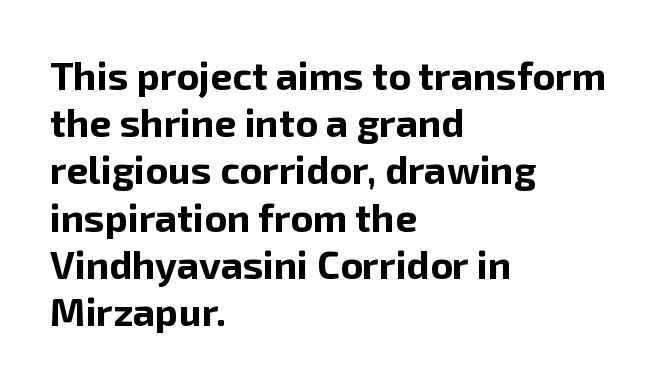
The image shows 39 px bold sans-serif type, upright; set left-aligned, line spacing 1.21x, normal letter spacing, not underlined; low stroke contrast and a medium x-height.
